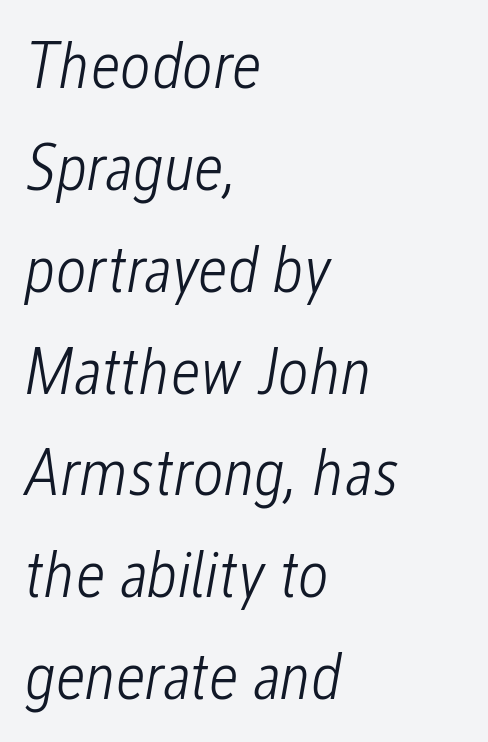
The letters sit at their default tracking, neither squeezed nor spread. Descenders hang freely into open space. The paragraph shown leans on its left margin. Do the characters align in a grid? No, the font is proportional. The glyphs look as if they've been sheared to an angle. Nothing heavy about these letters — not bold at all.
